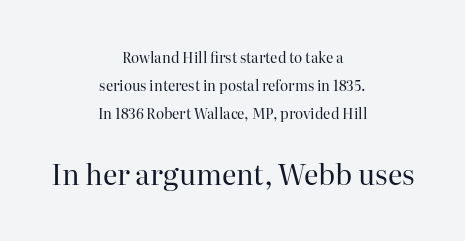
The second block has been scaled up relative to the first. A typesetter would call this leading open, well beyond the default. Does extra space separate the letters? No, they use regular spacing. Do the characters align in a grid? No, the font is proportional.
